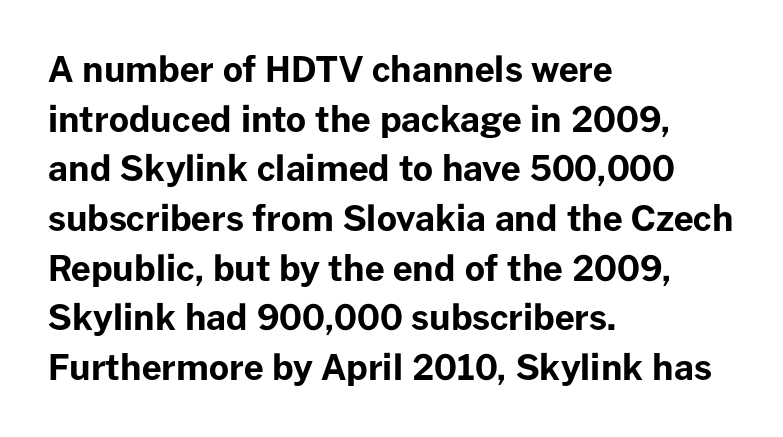
{"serif": "no", "italic": "no", "bold": "yes", "weight": "bold", "width": "normal", "stroke_contrast": "low", "x_height": "medium", "monospaced": "no", "underline": "no", "align": "left", "line_spacing": "normal", "line_spacing_ratio": 1.42, "letter_spacing": "normal", "letter_spacing_em": 0.0, "glyph_px": 35}
